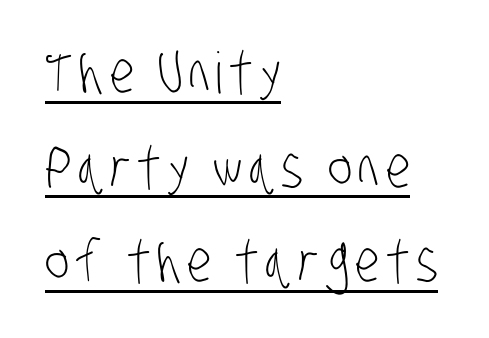
{"serif": "no", "bold": "no", "weight": "light", "width": "condensed", "stroke_contrast": "low", "x_height": "large", "monospaced": "no", "underline": "yes", "align": "left", "line_spacing": "normal", "line_spacing_ratio": 1.66, "glyph_px": 57}
